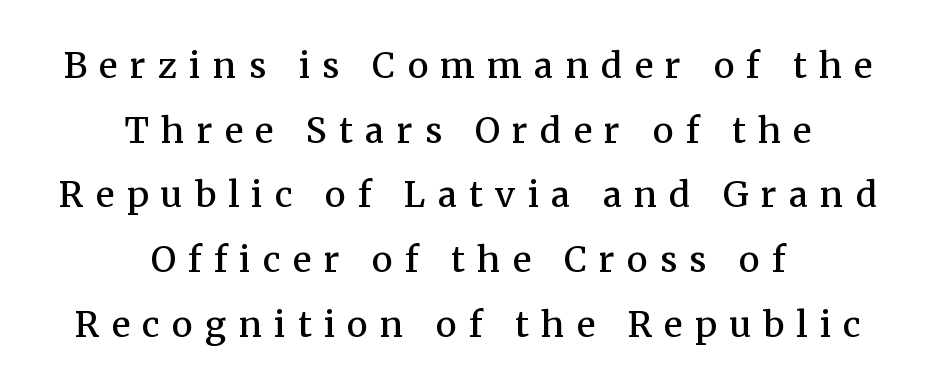
Letterform terminals end in serifs throughout the passage. The letters advance in unequal steps, a hallmark of proportional type. The rendering inserts visible extra space after every character. The words here are not underlined. Typographic density is moderately raised because the face is semibold. Posture: straight, roman, zero tilt.
